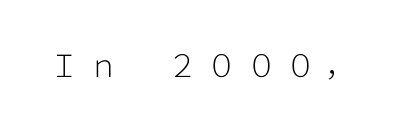
Q: Is the text bold? A: No.
Q: Is the text italic (slanted)? A: No, it is upright.
Q: Is the typeface a serif or a sans-serif typeface? A: Sans-serif.
Q: Is the text underlined? A: No.
Q: Is the spacing between letters normal or unusually wide? A: Unusually wide.
Q: Width (condensed, normal, or wide)? A: Normal.
Q: Stroke contrast? A: Low.
Q: x-height? A: Medium.
Q: Monospaced? A: No.
